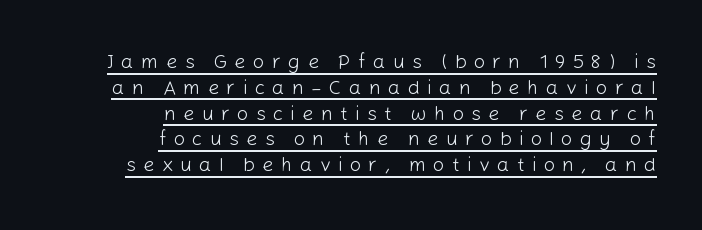
Rendered with straight, roman letterforms. The glyphs are accompanied by a horizontal stroke just below them. The tracking jumps out immediately: characters are airy and widely separated. If you drew a ruler down the right edge, every line would touch it. Stems here are at most as thick as an everyday book face. Reading down the column, the eye jumps a familiar distance to each next line.
